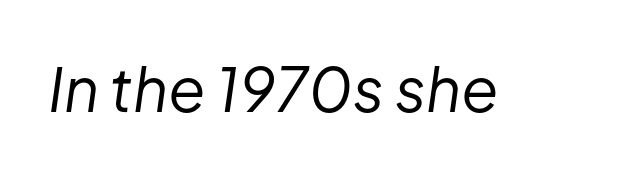
{"italic": "yes", "lean": "right", "slant_degrees": 8, "bold": "no", "weight": "regular", "width": "normal", "stroke_contrast": "low", "x_height": "medium", "monospaced": "no", "underline": "no", "letter_spacing": "normal", "letter_spacing_em": 0.0, "glyph_px": 61}
